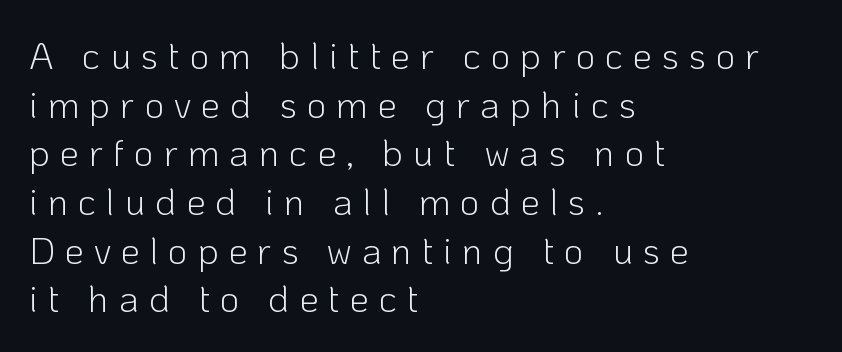
{"serif": "no", "italic": "no", "bold": "no", "weight": "light", "width": "normal", "stroke_contrast": "low", "x_height": "medium", "monospaced": "no", "underline": "no", "align": "left", "line_spacing": "normal", "line_spacing_ratio": 1.28, "letter_spacing": "wide", "letter_spacing_em": 0.26, "glyph_px": 38}
